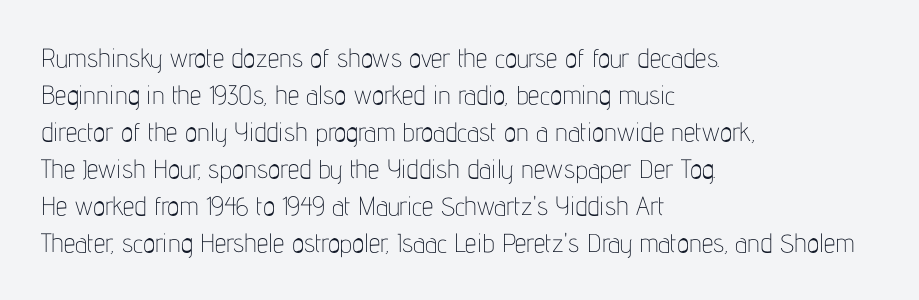
{"italic": "no", "bold": "no", "underline": "no", "align": "left", "line_spacing": "normal", "line_spacing_ratio": 1.42, "letter_spacing": "normal", "letter_spacing_em": 0.0, "glyph_px": 26}
